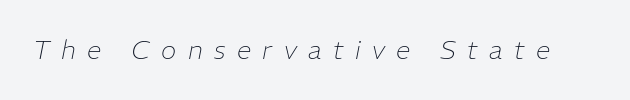
The image shows 26 px text type, italic (leaning right); set unusually wide letter spacing (+0.44 em), not underlined.
